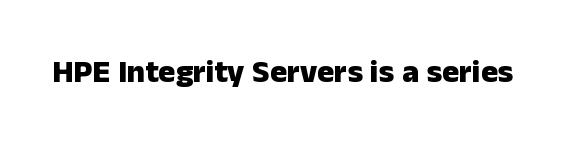
Q: Is the text bold? A: Yes.
Q: Is the text italic (slanted)? A: No, it is upright.
Q: Is the typeface a serif or a sans-serif typeface? A: Sans-serif.
Q: Is the text underlined? A: No.
Q: Is the spacing between letters normal or unusually wide? A: Normal.
Q: Width (condensed, normal, or wide)? A: Normal.
Q: Stroke contrast? A: Low.
Q: x-height? A: Medium.
Q: Monospaced? A: No.
